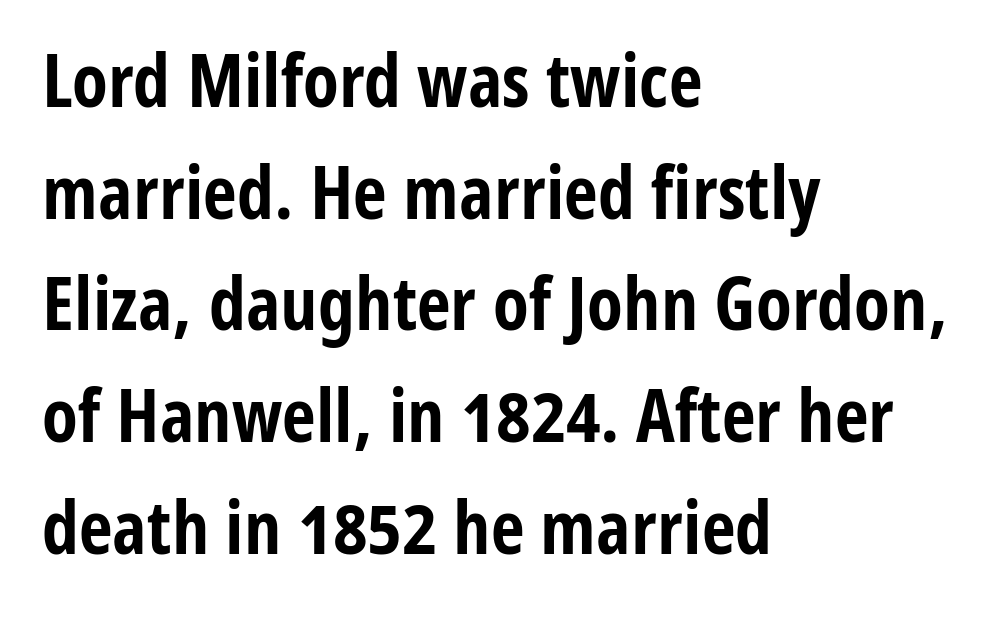
Q: Is the text bold? A: Yes.
Q: Is the text italic (slanted)? A: No, it is upright.
Q: Is the typeface a serif or a sans-serif typeface? A: Sans-serif.
Q: Is the text underlined? A: No.
Q: How is the paragraph aligned? A: Left-aligned.
Q: Is the spacing between letters normal or unusually wide? A: Normal.
Q: Is the spacing between lines tight, normal or loose? A: Normal.
Q: Width (condensed, normal, or wide)? A: Condensed.
Q: Stroke contrast? A: Low.
Q: x-height? A: Medium.
Q: Monospaced? A: No.
